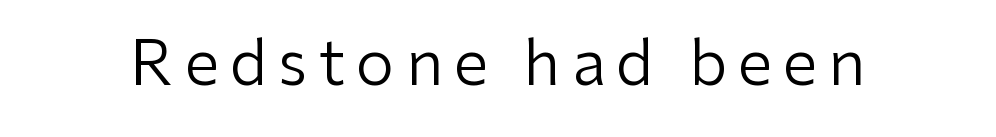
{"serif": "no", "italic": "no", "bold": "no", "weight": "regular", "width": "normal", "stroke_contrast": "low", "x_height": "medium", "monospaced": "no", "underline": "no", "glyph_px": 62}
